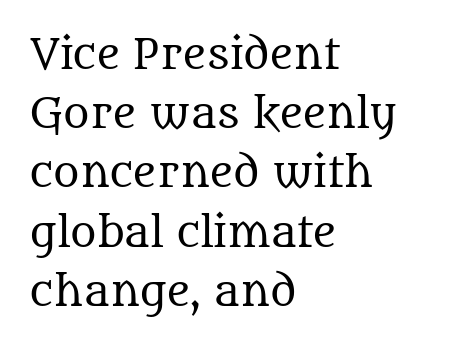
The image shows 40 px regular-weight serif type, upright; set left-aligned, normal line spacing (1.48x), normal letter spacing, not underlined; medium stroke contrast and a large x-height.
